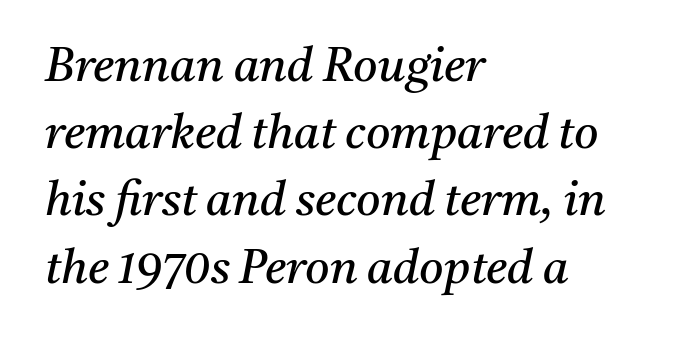
The image shows 47 px regular-weight serif type, italic (leaning right); set left-aligned, normal line spacing (1.43x), normal letter spacing, not underlined; medium stroke contrast and a medium x-height.
